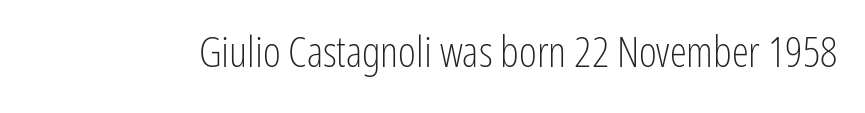
The image shows 43 px light, condensed sans-serif type, upright; set normal letter spacing, not underlined; low stroke contrast and a medium x-height.
